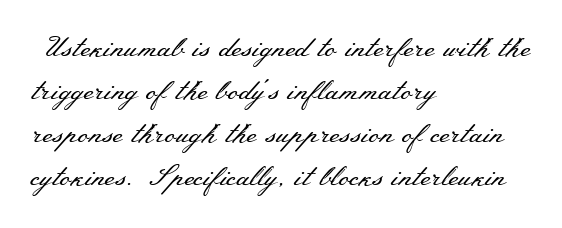
Q: Is the text bold? A: No.
Q: Is the text italic (slanted)? A: Yes.
Q: Is the typeface a serif or a sans-serif typeface? A: Serif.
Q: Is the text underlined? A: No.
Q: How is the paragraph aligned? A: Left-aligned.
Q: Is the spacing between letters normal or unusually wide? A: Normal.
Q: Is the spacing between lines tight, normal or loose? A: Normal.
Q: Width (condensed, normal, or wide)? A: Wide.
Q: Stroke contrast? A: Medium.
Q: x-height? A: Small.
Q: Monospaced? A: No.
